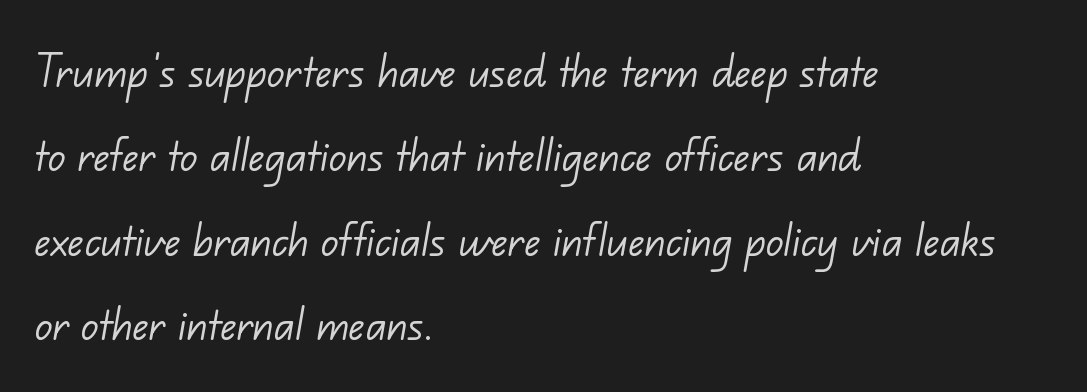
Honestly, the letter spacing is just normal — you wouldn't notice it. If you measured baseline to baseline, you'd find a middling distance. Leftover space on each line is placed entirely after the last word. A quiet, ordinary-to-light weight characterises the typeface. These lines are rendered in a variable-pitch font. The baseline area is clear.
